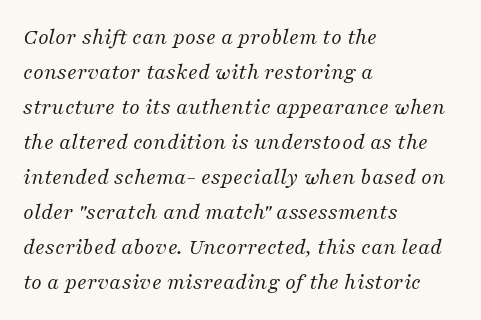
The image shows 23 px text type, italic (leaning right); set left-aligned, normal line spacing (1.52x), normal letter spacing, not underlined.
